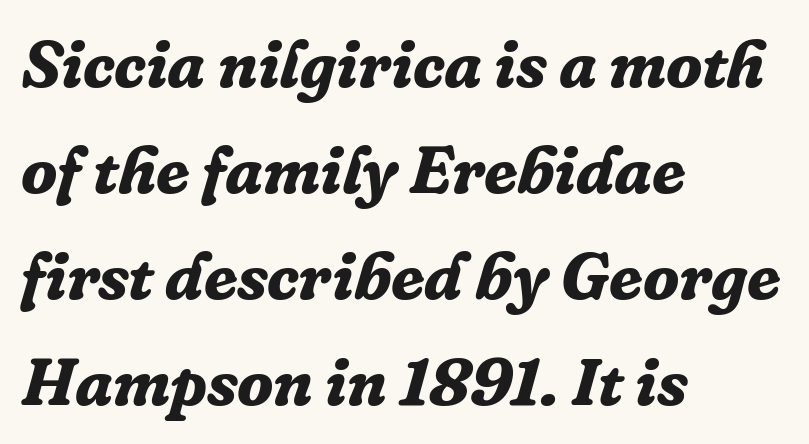
Visually the block forms a straight wall on the left and a jagged coastline on the right. The letters sit at their default tracking, neither squeezed nor spread. This sample has the flowing, uneven cadence of proportional lettering. If you drew a line through each stem, it would be angled.
